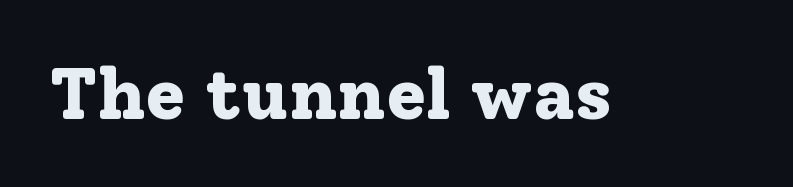
This is serif lettering, the kind often seen in printed books. The face used here is rendered with its standard letterfit. Just letters on the line, the space beneath them empty. Is the type bold? Yes — the strokes are clearly thick and heavy. Tall strokes in this sample are plumb rather than angled. A typesetter would call this proportional, since set widths differ per character.
